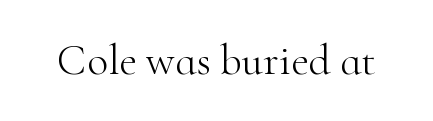
{"serif": "yes", "italic": "no", "bold": "no", "weight": "light", "width": "normal", "stroke_contrast": "high", "x_height": "small", "monospaced": "no", "underline": "no", "letter_spacing": "normal", "letter_spacing_em": 0.0, "glyph_px": 43}
